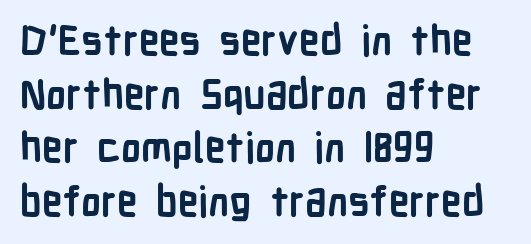
Leading: standard. Compared with an ordinary text face, these strokes are far heavier — a full bold. Each letter's strokes conclude bluntly, with no projecting serifs. The paragraph has a hard left edge and a soft right edge.
